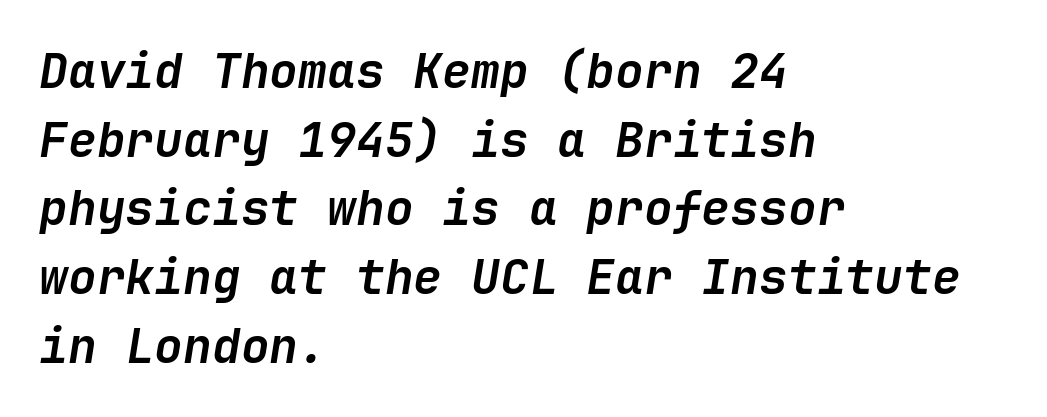
Students, observe: this is what conventionally led text looks like. In terms of weight, the rendering is a true, heavy bold. The passage shown has conventional tracking throughout. Slanted lettering throughout. Unmarked baselines from the first word to the last.
